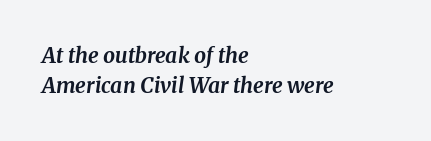
The specimen reads as italic at a glance. Every row of glyphs begins at an identical x-position on the left. Look at the tracking — it's just the regular setting, nothing added. A dark, heavy texture on the line: the type is bold.
